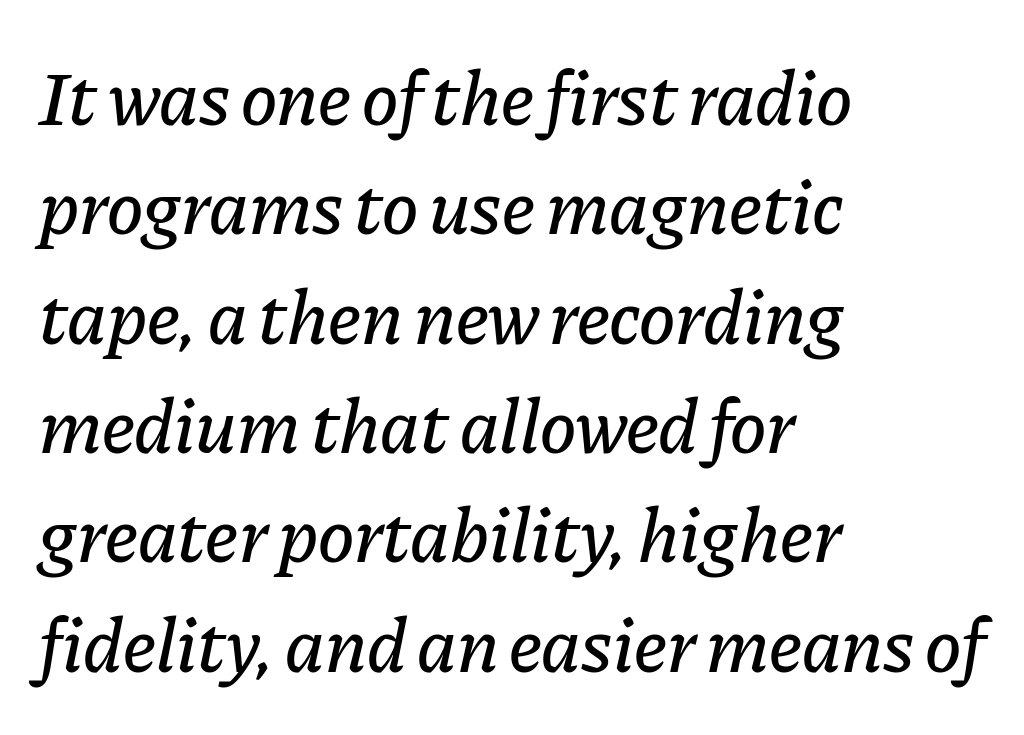
The image shows 77 px text type, italic (leaning right); set left-aligned, normal line spacing (1.42x), normal letter spacing, not underlined; low stroke contrast and a medium x-height.
